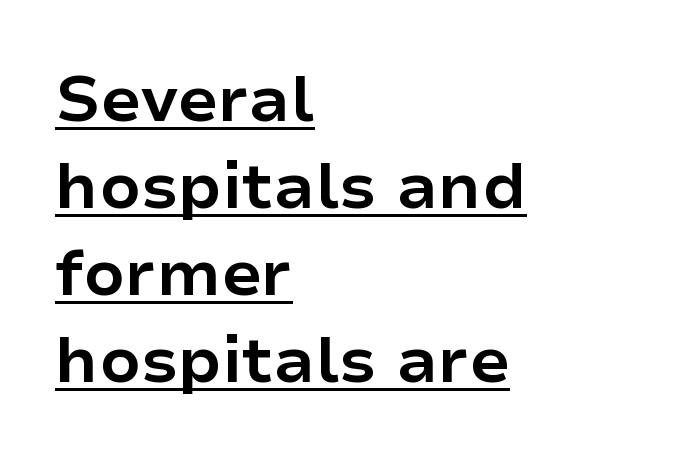
Q: Is the text bold? A: Yes.
Q: Is the text italic (slanted)? A: No, it is upright.
Q: Is the typeface a serif or a sans-serif typeface? A: Sans-serif.
Q: Is the text underlined? A: Yes.
Q: How is the paragraph aligned? A: Left-aligned.
Q: Is the spacing between letters normal or unusually wide? A: Normal.
Q: Is the spacing between lines tight, normal or loose? A: Normal.
Q: Width (condensed, normal, or wide)? A: Normal.
Q: Stroke contrast? A: Low.
Q: x-height? A: Medium.
Q: Monospaced? A: No.
